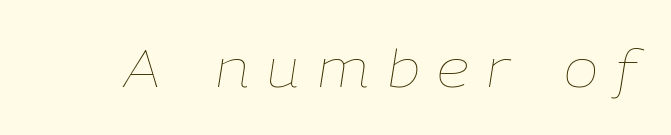
Q: Is the text bold? A: No.
Q: Is the text italic (slanted)? A: Yes, it leans right by about 9 degrees.
Q: Is the text underlined? A: No.
Q: Is the spacing between letters normal or unusually wide? A: Unusually wide.
Q: Width (condensed, normal, or wide)? A: Normal.
Q: Stroke contrast? A: Low.
Q: x-height? A: Medium.
Q: Monospaced? A: No.
